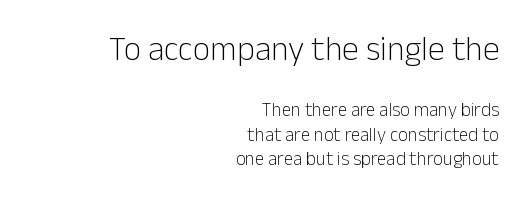
How would I describe the line gaps? Plain and ordinary. Layout note: lines flush right. Each letter keeps its own natural width here, so spacing adapts to shape. Unlike italic type, these characters show no tilt at all. The words here are not underlined. This layout puts the oversized block above and the modest block below.
